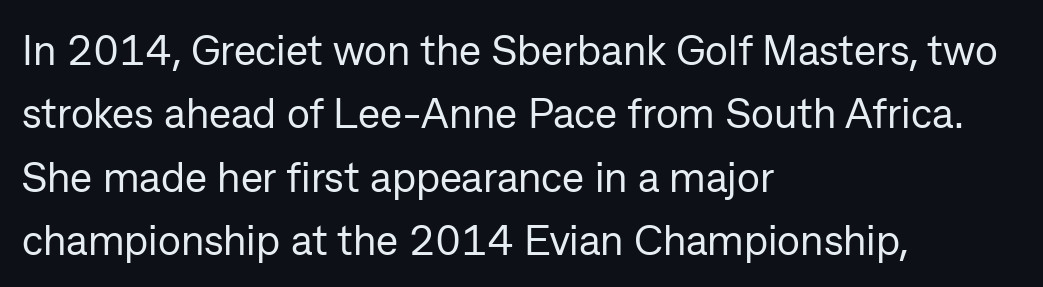
The image shows 42 px regular-weight sans-serif type, upright; set left-aligned, normal line spacing (1.51x), normal letter spacing, not underlined; low stroke contrast and a medium x-height.
